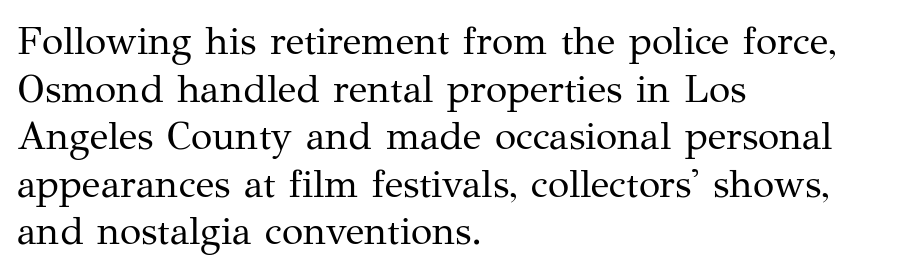
Q: Is the text bold? A: No.
Q: Is the text italic (slanted)? A: No, it is upright.
Q: Is the typeface a serif or a sans-serif typeface? A: Serif.
Q: Is the text underlined? A: No.
Q: How is the paragraph aligned? A: Left-aligned.
Q: Is the spacing between letters normal or unusually wide? A: Normal.
Q: Width (condensed, normal, or wide)? A: Normal.
Q: Stroke contrast? A: Medium.
Q: x-height? A: Medium.
Q: Monospaced? A: No.
